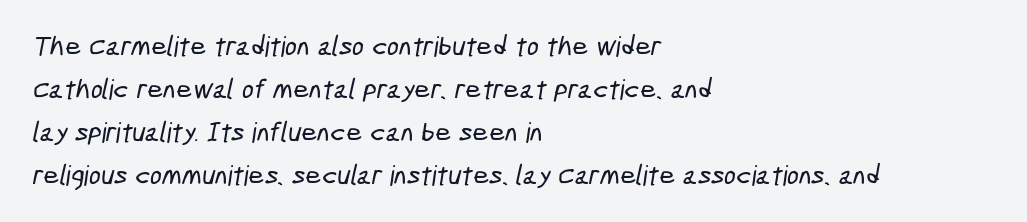
The ragged edge is on the right, which tells us the setting is flush left. The rendering keeps characters at their native spacing. Interline gaps are of average width in this sample. Think of a printed novel: that variable character pitch is what you see here. Descenders hang freely into open space.
